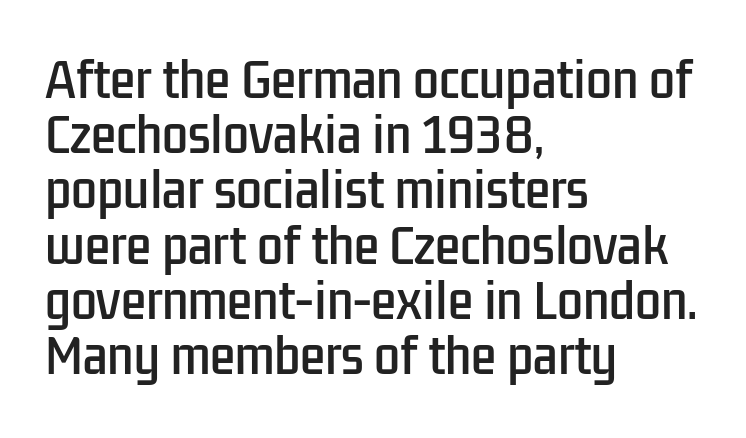
Q: Is the text italic (slanted)? A: No, it is upright.
Q: Is the typeface a serif or a sans-serif typeface? A: Sans-serif.
Q: Is the text underlined? A: No.
Q: How is the paragraph aligned? A: Left-aligned.
Q: Is the spacing between letters normal or unusually wide? A: Normal.
Q: Width (condensed, normal, or wide)? A: Condensed.
Q: Stroke contrast? A: Low.
Q: x-height? A: Medium.
Q: Monospaced? A: No.
